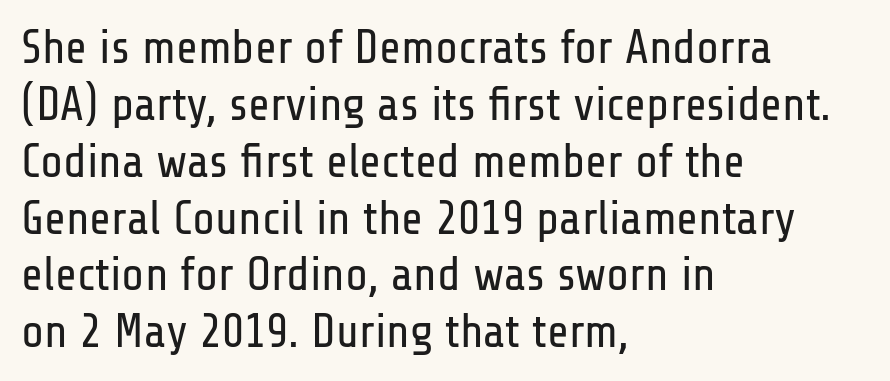
Q: Is the text bold? A: No.
Q: Is the text italic (slanted)? A: No, it is upright.
Q: Is the typeface a serif or a sans-serif typeface? A: Sans-serif.
Q: Is the text underlined? A: No.
Q: How is the paragraph aligned? A: Left-aligned.
Q: Is the spacing between letters normal or unusually wide? A: Normal.
Q: Width (condensed, normal, or wide)? A: Condensed.
Q: Stroke contrast? A: Low.
Q: x-height? A: Medium.
Q: Monospaced? A: No.
